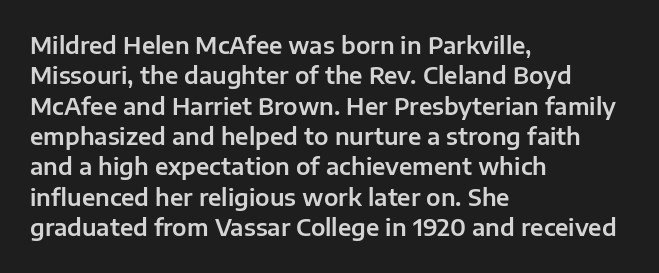
The face used here is rendered with its standard letterfit. These lines are set flush left with a ragged right edge. The glyphs are unaccompanied by any horizontal stroke below them. Normally led — the rows are evenly, conventionally spaced. Do the letters lean? They stand straight.
